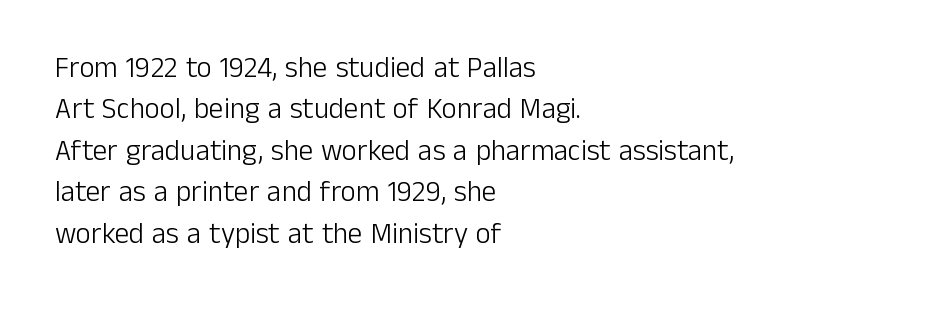
On a weight scale, this lands at 450 or below. The rendering uses natural spacing where letterforms have individual widths. Standard letterfit; no display-style spreading of the glyphs. Quick note: underline off. Tall strokes in this sample are plumb rather than angled.
